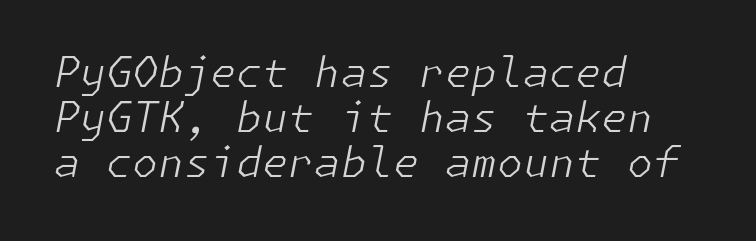
Nobody drew a line under any word here. Rows of type sit shoulder to shoulder in the vertical direction. This reads as an unemphasized weight, regular at the heaviest. Rendered with sloped, italic letterforms. This sample uses plain, unmodified letter spacing. If you drew a ruler down the left edge, every line would touch it.
